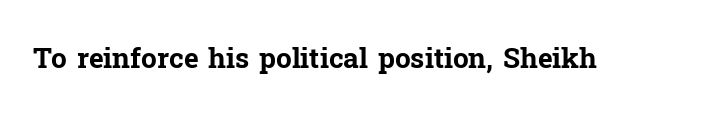
{"serif": "yes", "italic": "no", "bold": "yes", "weight": "bold", "width": "normal", "stroke_contrast": "low", "x_height": "medium", "monospaced": "no", "underline": "no", "letter_spacing": "normal", "letter_spacing_em": 0.0, "glyph_px": 28}
